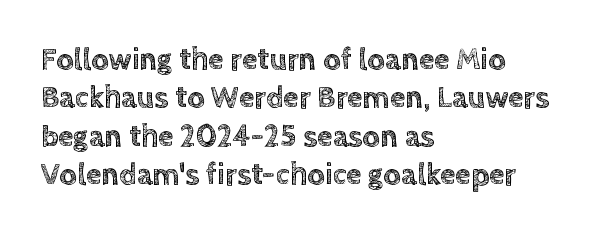
Q: Is the text italic (slanted)? A: No, it is upright.
Q: Is the text underlined? A: No.
Q: How is the paragraph aligned? A: Left-aligned.
Q: Is the spacing between letters normal or unusually wide? A: Normal.
Q: Width (condensed, normal, or wide)? A: Normal.
Q: x-height? A: Large.
Q: Monospaced? A: No.
